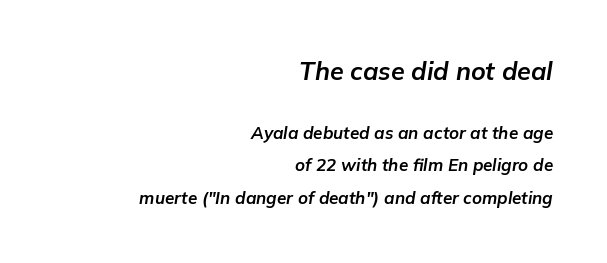
The image shows 25 px bold type, italic (leaning right); set right-aligned, line spacing 1.89x, normal letter spacing, not underlined; the first (top) block is 1.47x larger.
